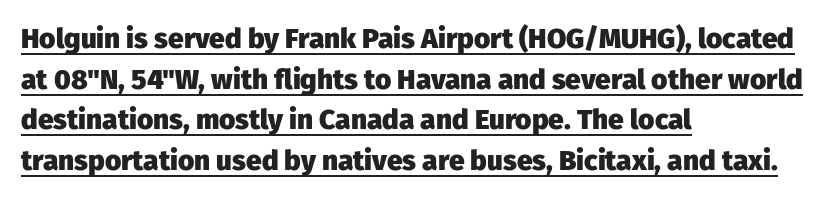
{"serif": "no", "italic": "no", "bold": "yes", "weight": "heavy", "width": "normal", "stroke_contrast": "low", "x_height": "medium", "monospaced": "no", "underline": "yes", "align": "left", "line_spacing": "normal", "line_spacing_ratio": 1.45, "letter_spacing": "normal", "letter_spacing_em": 0.0, "glyph_px": 28}
